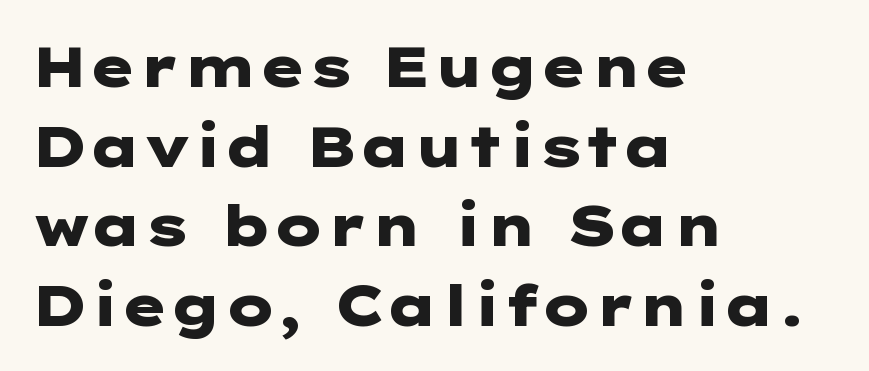
The image shows 56 px heavy, wide sans-serif type, upright; set left-aligned, normal line spacing (1.42x), normal letter spacing, not underlined; low stroke contrast and a medium x-height.
